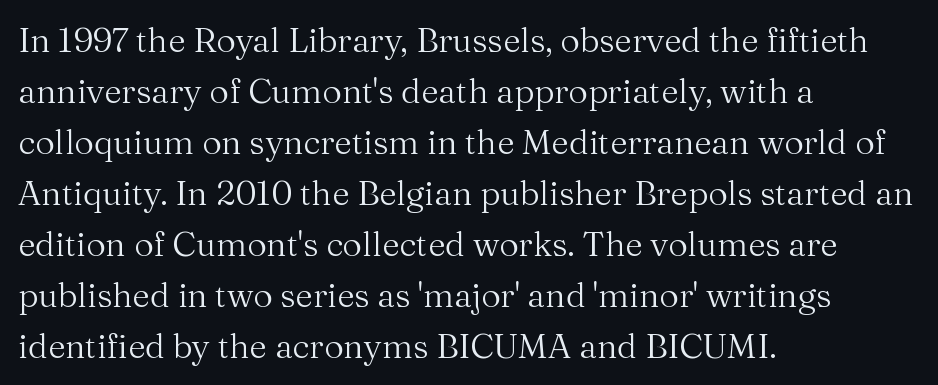
The image shows 34 px regular-weight serif type, upright; set left-aligned, normal line spacing (1.5x), normal letter spacing, not underlined; medium stroke contrast and a medium x-height.
